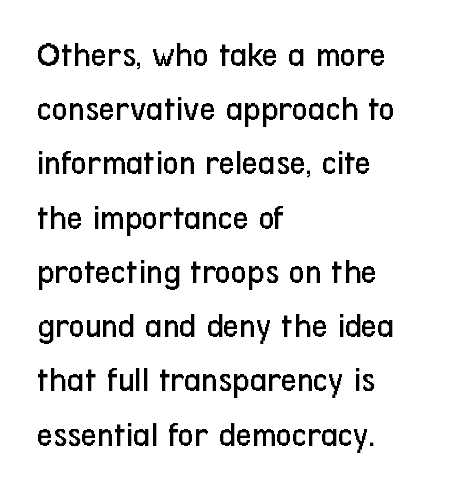
Each word holds together tightly as a unit, with standard inter-letter gaps. The lines sit at an ordinary, default distance from one another. The typography opts for an upright posture over an oblique one. Ink coverage per letter is moderate at most.
